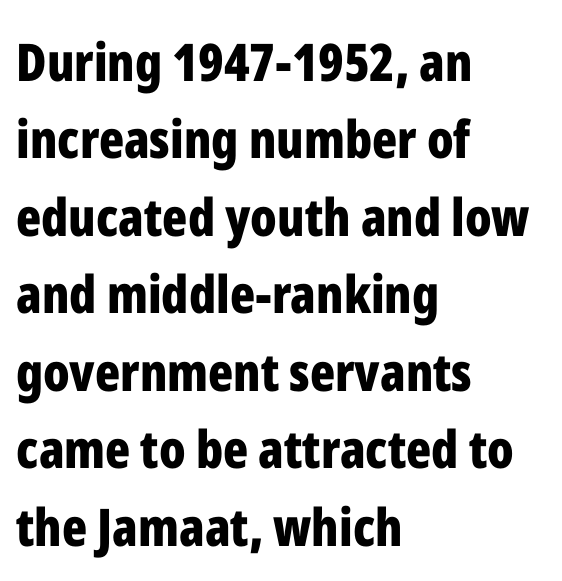
Plenty of ink on the page — the face is bold. Vertical strokes here are truly vertical. The rendering uses a moderate line-height, typical for paragraphs. This rendering employs a face without finishing strokes, i.e., a sans-serif.
